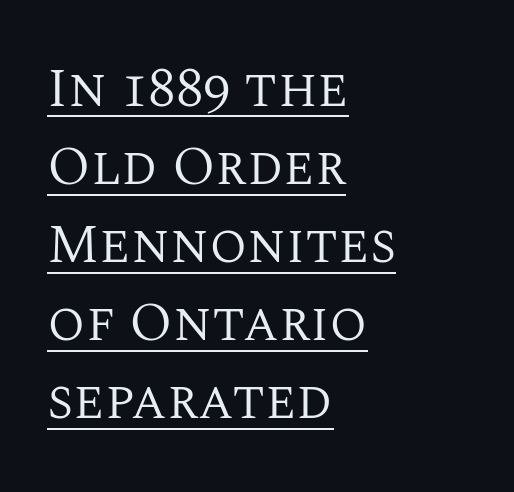
Think standard paragraph weight, or any step lighter than that. Normally led — the rows are evenly, conventionally spaced. Proportional: the letters do not fall into vertical columns. Observe the ordinary spacing: letters are neighbours, not strangers. The typesetter has applied underlining to the passage shown. Which margin do the lines hug? The left one — the right edge is uneven.
